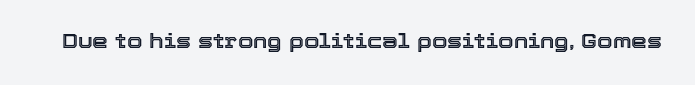
The image shows 20 px text type, upright; set normal letter spacing, not underlined.
